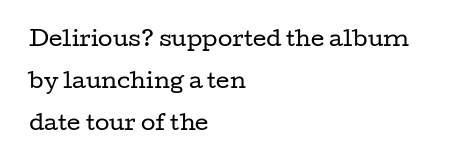
{"italic": "no", "bold": "no", "underline": "no", "align": "left", "line_spacing": "loose", "line_spacing_ratio": 2.0, "letter_spacing": "normal", "letter_spacing_em": 0.0, "glyph_px": 21}
